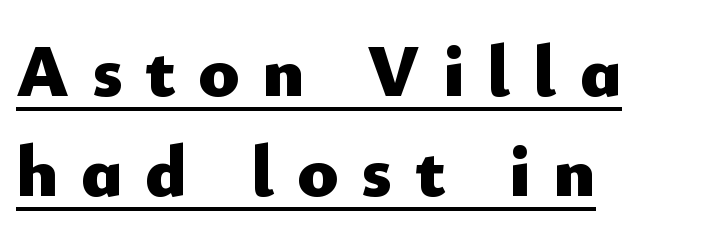
The image shows 75 px heavy sans-serif type, upright; set left-aligned, normal line spacing (1.34x), unusually wide letter spacing (+0.3 em), underlined; low stroke contrast and a small x-height.
